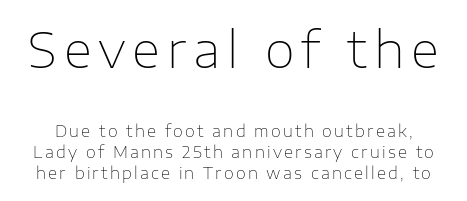
Reading down the column, the eye jumps a familiar distance to each next line. Large over small — that's the arrangement of the two blocks here. Nobody drew a line under any word here. Is the stroke heavy? The answer is a plain regular-or-lighter. Do the characters align in a grid? No, the font is proportional. The letters carry no serifs — their stems end cleanly without finishing strokes.
